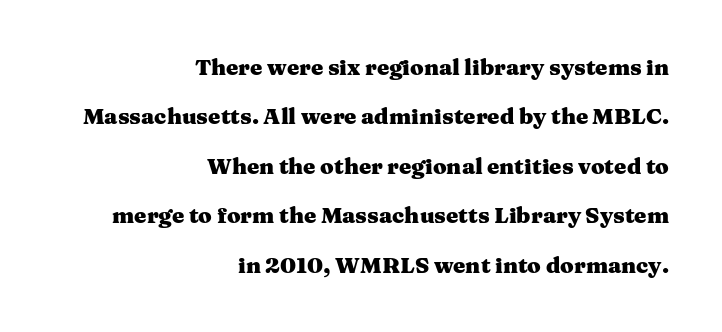
The image shows 22 px bold type, upright; set right-aligned, loose line spacing (2.25x), normal letter spacing, not underlined.
